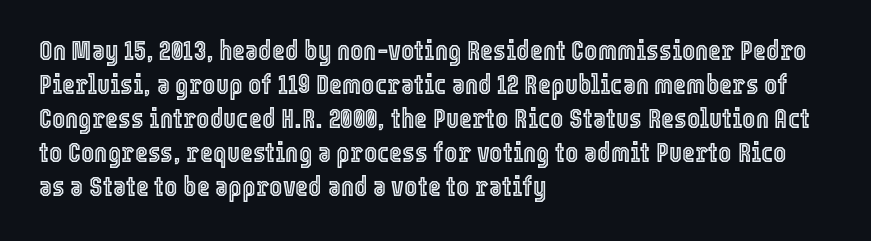
Character widths vary here, with narrow letters taking less room than wide ones. Words float on clear page, feet unadorned. The passage is arranged the way most books set body copy — flush left. Here the glyphs are tracked normally, forming tight word shapes. Italic? Not at all — the glyphs are vertical.
